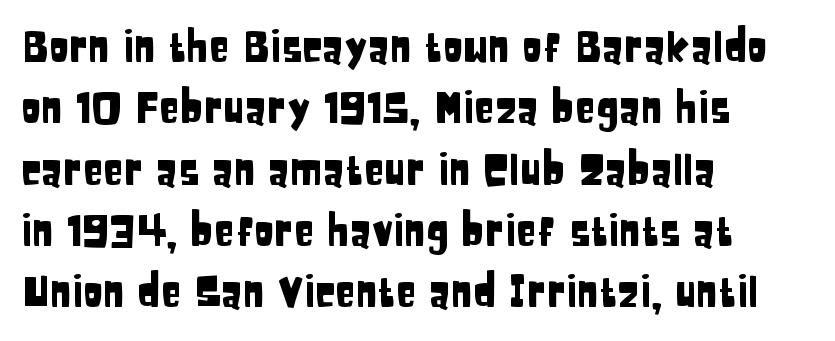
Q: Is the text italic (slanted)? A: No, it is upright.
Q: Is the typeface a serif or a sans-serif typeface? A: Sans-serif.
Q: Is the text underlined? A: No.
Q: How is the paragraph aligned? A: Left-aligned.
Q: Is the spacing between letters normal or unusually wide? A: Normal.
Q: Is the spacing between lines tight, normal or loose? A: Normal.
Q: Width (condensed, normal, or wide)? A: Condensed.
Q: Stroke contrast? A: Low.
Q: x-height? A: Large.
Q: Monospaced? A: No.
